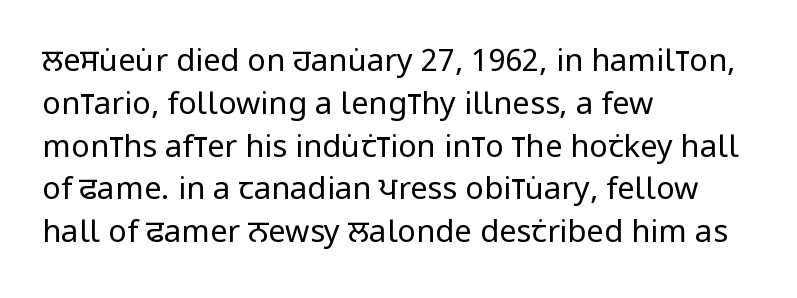
Q: Is the text bold? A: No.
Q: Is the text italic (slanted)? A: No, it is upright.
Q: Is the typeface a serif or a sans-serif typeface? A: Sans-serif.
Q: Is the text underlined? A: No.
Q: How is the paragraph aligned? A: Left-aligned.
Q: Is the spacing between letters normal or unusually wide? A: Normal.
Q: Is the spacing between lines tight, normal or loose? A: Normal.
Q: Width (condensed, normal, or wide)? A: Condensed.
Q: Stroke contrast? A: Low.
Q: x-height? A: Large.
Q: Monospaced? A: No.
